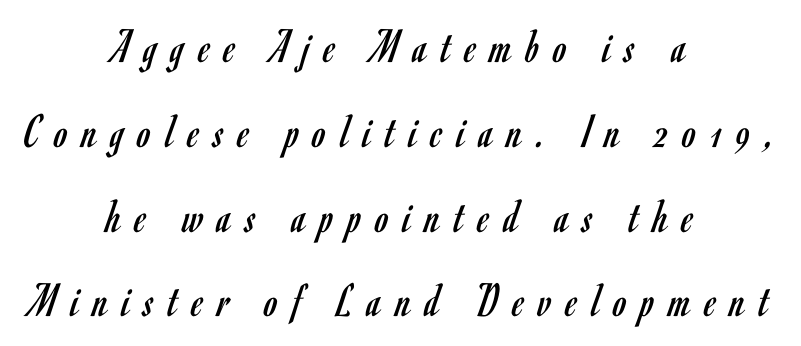
{"serif": "no", "bold": "no", "weight": "regular", "width": "condensed", "stroke_contrast": "low", "x_height": "small", "monospaced": "no", "underline": "no", "align": "center", "line_spacing_ratio": 1.73, "letter_spacing": "wide", "letter_spacing_em": 0.29, "glyph_px": 49}
